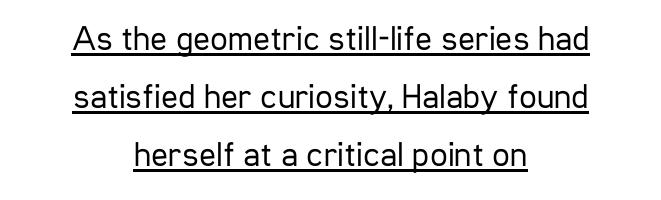
Q: Is the text bold? A: No.
Q: Is the text italic (slanted)? A: No, it is upright.
Q: Is the typeface a serif or a sans-serif typeface? A: Sans-serif.
Q: Is the text underlined? A: Yes.
Q: How is the paragraph aligned? A: Centered.
Q: Is the spacing between letters normal or unusually wide? A: Normal.
Q: Is the spacing between lines tight, normal or loose? A: Normal.
Q: Width (condensed, normal, or wide)? A: Condensed.
Q: Stroke contrast? A: Low.
Q: x-height? A: Medium.
Q: Monospaced? A: No.
